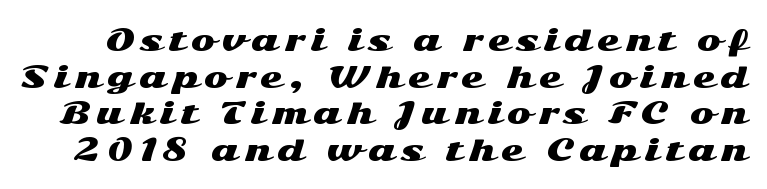
Words float on clear page, feet unadorned. These lines are composed in type without serifs. A normal amount of white space separates one row of letters from the next.
